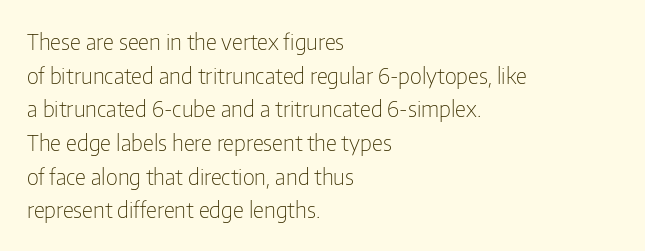
Unbolded letterforms with no extra heft. The letterforms sit shoulder to shoulder at normal distance. Line spacing here is normal. Glance below the letters and you will spot only blank space. Visually the block forms a straight wall on the left and a jagged coastline on the right.
